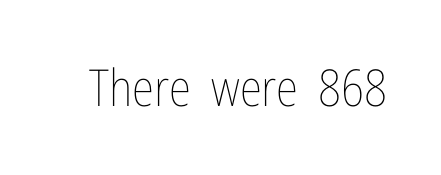
Weight: in the light-to-regular range. Caption: standard tracking, unaltered. You could not count columns in this text — the font is proportionally spaced. Italic: no, the glyphs are upright roman. Just letters on the line, the space beneath them empty.
